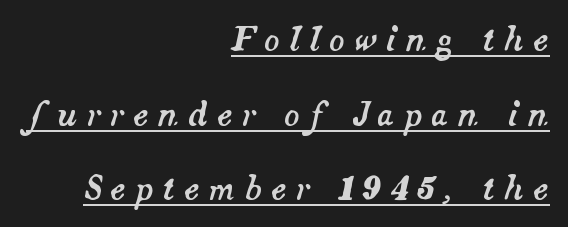
Which margin do the lines hug? The right one — the left edge is uneven. If you drew a line through each stem, it would be angled. Compared with typical paragraphs, the rows here are farther apart. The rendering uses natural spacing where letterforms have individual widths.
